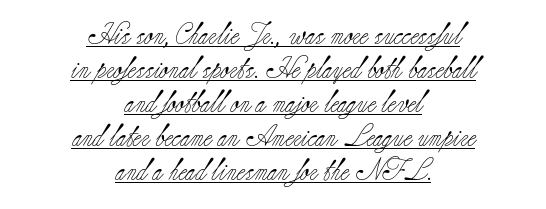
The block of text has a typical density, with ordinary space between rows. Horizontally, the lines are justified to the midpoint only. Each word holds together tightly as a unit, with standard inter-letter gaps.
